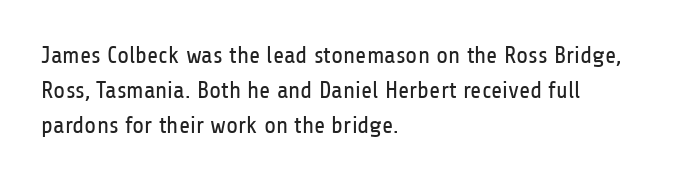
No word sits above an underline. This is the regular roman posture of the typeface. The lines in this sample share a left origin and differ only in where they stop. Successive baselines arrive at the customary interval.
